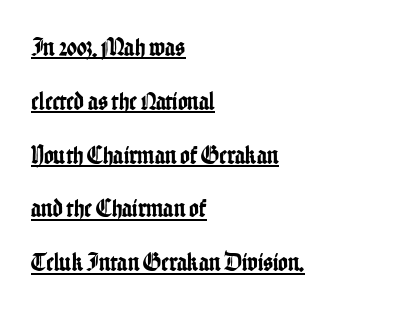
The image shows 26 px text type, upright; set left-aligned, loose line spacing (2.07x), normal letter spacing, underlined.
